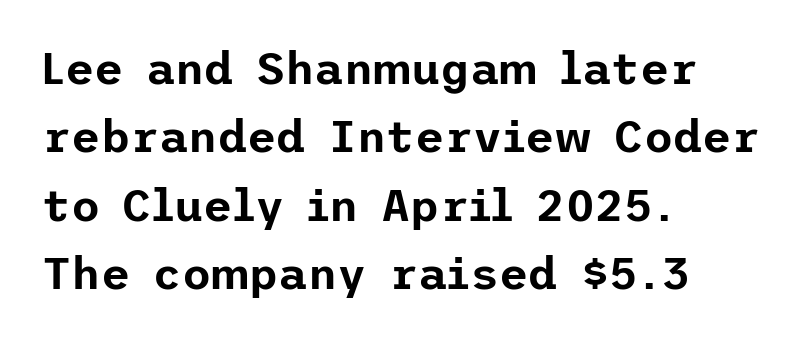
I'd call this a sans setting — the letters go barefoot. Honestly, the letter spacing is just normal — you wouldn't notice it. No word sits above an underline. Vertical strokes here are truly vertical.
